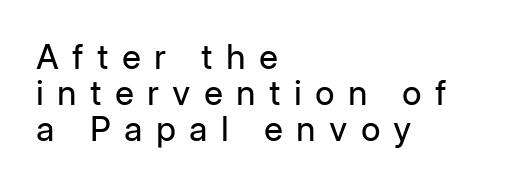
The lines are packed closely together with very little leading. Alignment: flush left. Underline: absent. Display-style spreading of the glyphs; the letterfit is very open.
